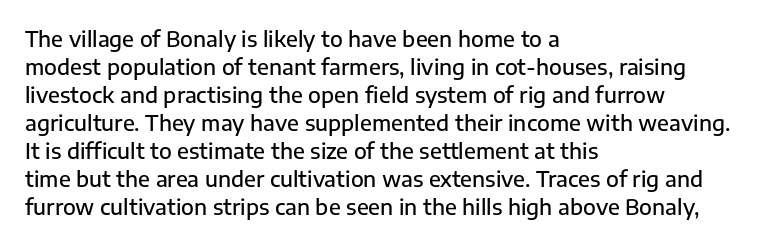
Q: Is the text bold? A: Semi-bold.
Q: Is the text italic (slanted)? A: No, it is upright.
Q: Is the text underlined? A: No.
Q: How is the paragraph aligned? A: Left-aligned.
Q: Is the spacing between letters normal or unusually wide? A: Normal.
Q: Is the spacing between lines tight, normal or loose? A: Normal.
